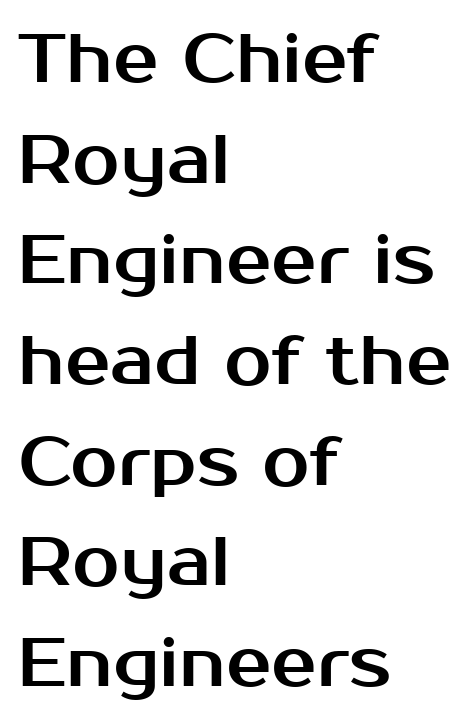
Q: Is the text italic (slanted)? A: No, it is upright.
Q: Is the typeface a serif or a sans-serif typeface? A: Sans-serif.
Q: Is the text underlined? A: No.
Q: How is the paragraph aligned? A: Left-aligned.
Q: Is the spacing between letters normal or unusually wide? A: Normal.
Q: Is the spacing between lines tight, normal or loose? A: Normal.
Q: Width (condensed, normal, or wide)? A: Normal.
Q: Stroke contrast? A: Medium.
Q: x-height? A: Medium.
Q: Monospaced? A: No.
